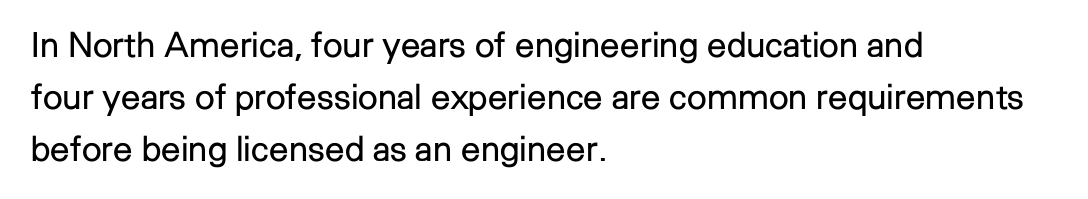
The image shows 35 px regular-weight sans-serif type, upright; set left-aligned, normal line spacing (1.48x), normal letter spacing, not underlined; low stroke contrast and a medium x-height.
